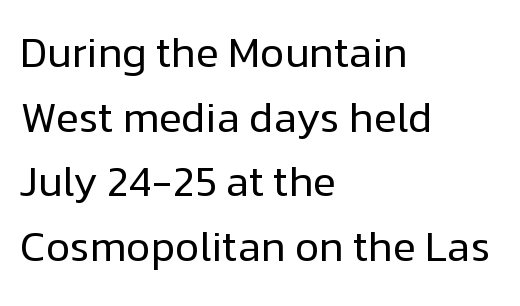
The image shows 42 px regular-weight sans-serif type, upright; set left-aligned, normal line spacing (1.54x), normal letter spacing, not underlined; low stroke contrast and a medium x-height.
